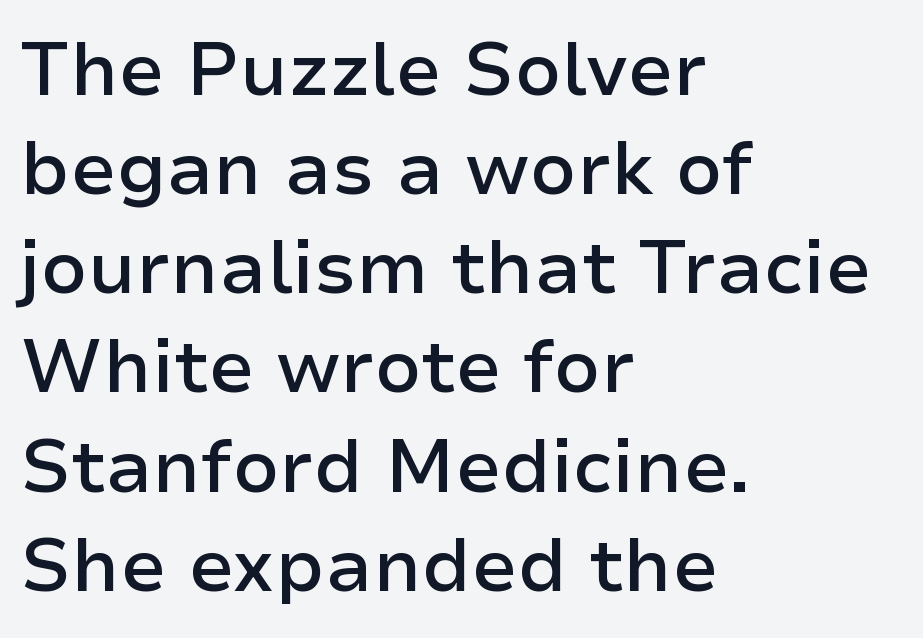
Q: Is the text bold? A: Semi-bold.
Q: Is the text italic (slanted)? A: No, it is upright.
Q: Is the typeface a serif or a sans-serif typeface? A: Sans-serif.
Q: Is the text underlined? A: No.
Q: How is the paragraph aligned? A: Left-aligned.
Q: Is the spacing between letters normal or unusually wide? A: Normal.
Q: Is the spacing between lines tight, normal or loose? A: Normal.
Q: Width (condensed, normal, or wide)? A: Normal.
Q: Stroke contrast? A: Low.
Q: x-height? A: Medium.
Q: Monospaced? A: No.
